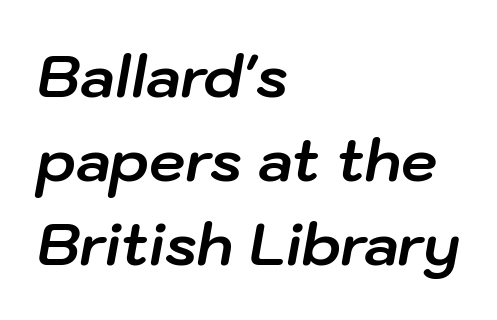
{"italic": "yes", "lean": "right", "slant_degrees": 10, "bold": "yes", "weight": "bold", "width": "normal", "stroke_contrast": "low", "x_height": "medium", "monospaced": "no", "underline": "no", "align": "left", "line_spacing": "normal", "line_spacing_ratio": 1.45, "letter_spacing": "normal", "letter_spacing_em": 0.0, "glyph_px": 58}
